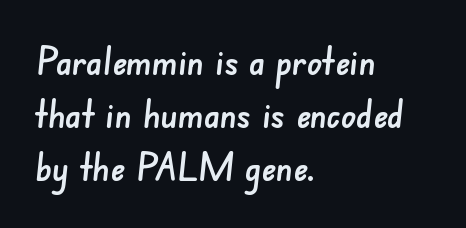
{"serif": "no", "width": "normal", "stroke_contrast": "low", "x_height": "small", "monospaced": "no", "underline": "no", "align": "left", "line_spacing": "normal", "line_spacing_ratio": 1.4, "letter_spacing": "normal", "letter_spacing_em": 0.0, "glyph_px": 38}
